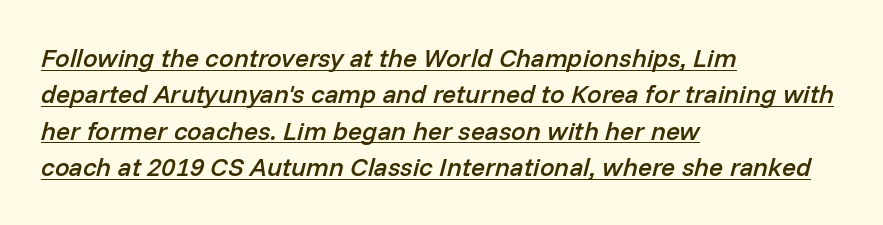
The block of text has a typical density, with ordinary space between rows. The rendering keeps characters at their native spacing. Line beginnings align vertically; line endings do not. The passage shown is underscored from start to finish. The characters look somewhat weighty, a semibold short of true bold.
